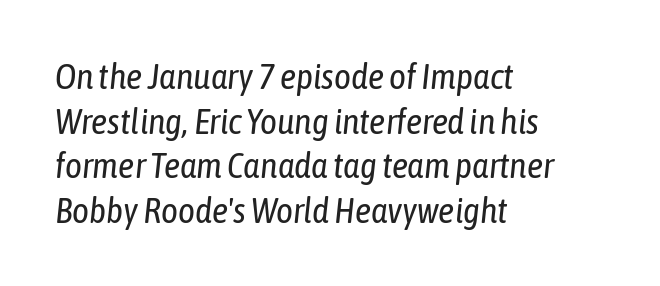
Casual observation: everything's shoved over to the left. Do the characters align in a grid? No, the font is proportional. Letter spacing: default. Stems here are at most as thick as an everyday book face. Compared with ordinary roman type, these characters are visibly tilted. The gap between lines stays unmarked.
